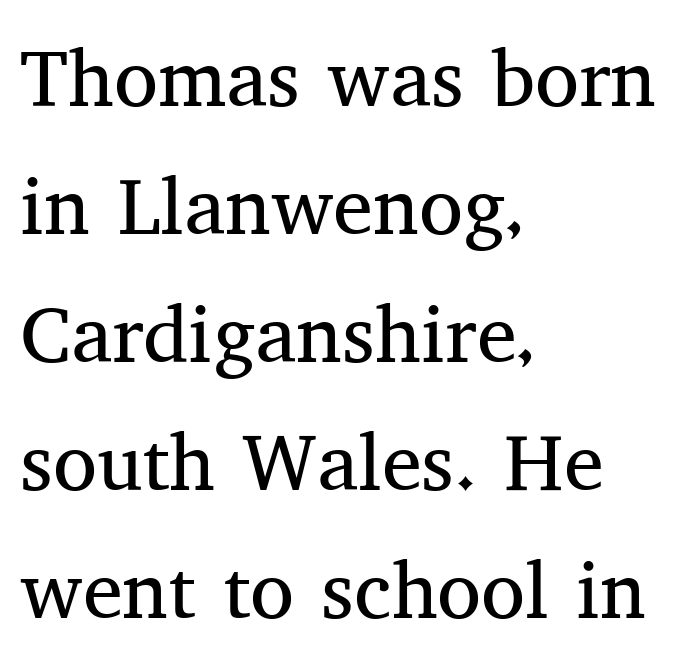
Q: Is the text bold? A: No.
Q: Is the text italic (slanted)? A: No, it is upright.
Q: Is the typeface a serif or a sans-serif typeface? A: Serif.
Q: Is the text underlined? A: No.
Q: How is the paragraph aligned? A: Left-aligned.
Q: Is the spacing between letters normal or unusually wide? A: Normal.
Q: Is the spacing between lines tight, normal or loose? A: Normal.
Q: Width (condensed, normal, or wide)? A: Normal.
Q: Stroke contrast? A: Medium.
Q: x-height? A: Medium.
Q: Monospaced? A: No.
